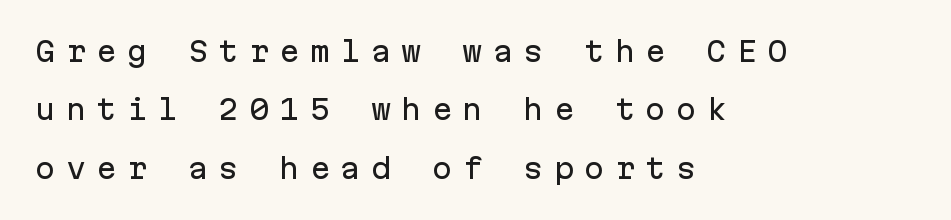
Q: Is the text italic (slanted)? A: No, it is upright.
Q: Is the text underlined? A: No.
Q: How is the paragraph aligned? A: Left-aligned.
Q: Is the spacing between letters normal or unusually wide? A: Unusually wide.
Q: Is the spacing between lines tight, normal or loose? A: Loose.
